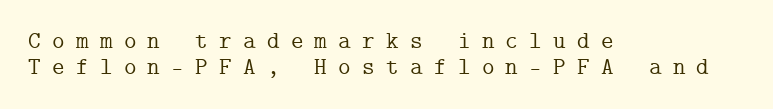
{"italic": "no", "underline": "no", "align": "left", "line_spacing": "tight", "line_spacing_ratio": 1.09, "letter_spacing": "wide", "letter_spacing_em": 0.47, "glyph_px": 24}
